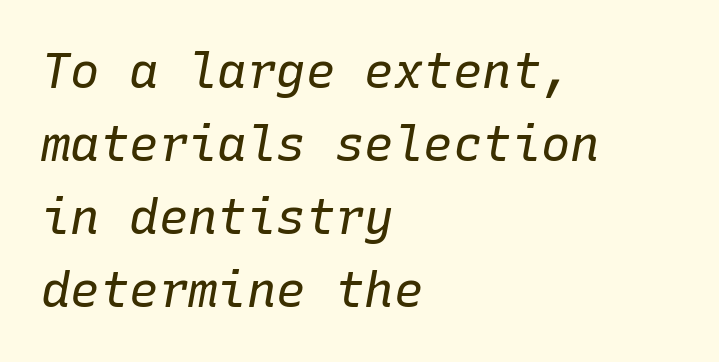
Q: Is the text bold? A: No.
Q: Is the text italic (slanted)? A: Yes, it leans right by about 10 degrees.
Q: Is the text underlined? A: No.
Q: How is the paragraph aligned? A: Left-aligned.
Q: Is the spacing between letters normal or unusually wide? A: Normal.
Q: Is the spacing between lines tight, normal or loose? A: Normal.
Q: Width (condensed, normal, or wide)? A: Normal.
Q: Stroke contrast? A: Low.
Q: x-height? A: Medium.
Q: Monospaced? A: Yes.
